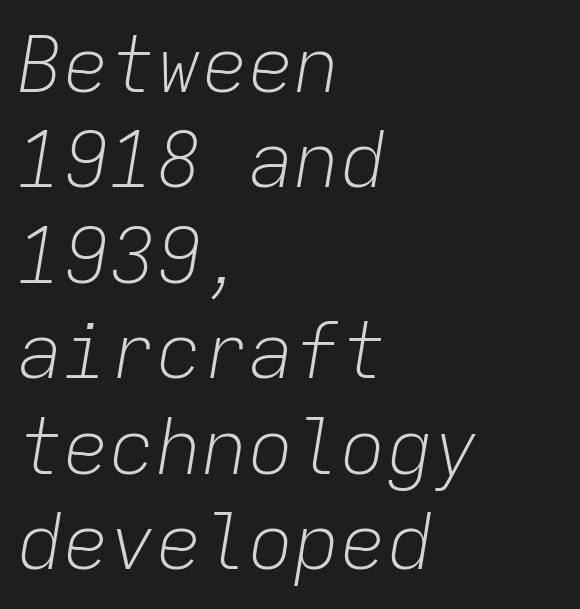
{"italic": "yes", "lean": "right", "slant_degrees": 9, "bold": "no", "weight": "light", "width": "normal", "stroke_contrast": "low", "x_height": "medium", "monospaced": "yes", "underline": "no", "align": "left", "line_spacing_ratio": 1.24, "letter_spacing": "normal", "letter_spacing_em": 0.0, "glyph_px": 77}
